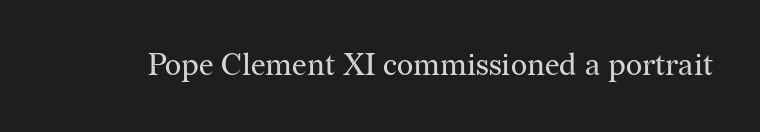
{"serif": "yes", "italic": "no", "bold": "no", "weight": "regular", "width": "normal", "stroke_contrast": "medium", "x_height": "medium", "monospaced": "no", "underline": "no", "letter_spacing": "normal", "letter_spacing_em": 0.0, "glyph_px": 31}
